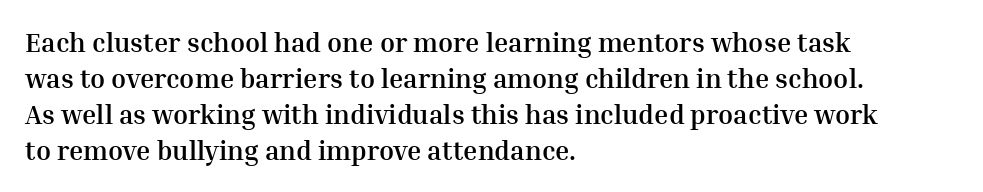
The image shows 27 px bold type, upright; set left-aligned, normal line spacing (1.33x), normal letter spacing, not underlined.
